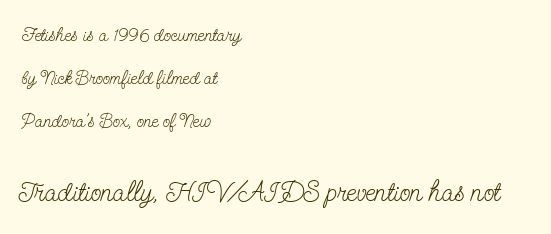
The image shows 28 px light, condensed serif type; set left-aligned, loose line spacing (2.26x), normal letter spacing, not underlined; the second (bottom) block is 1.47x larger; low stroke contrast and a small x-height.
